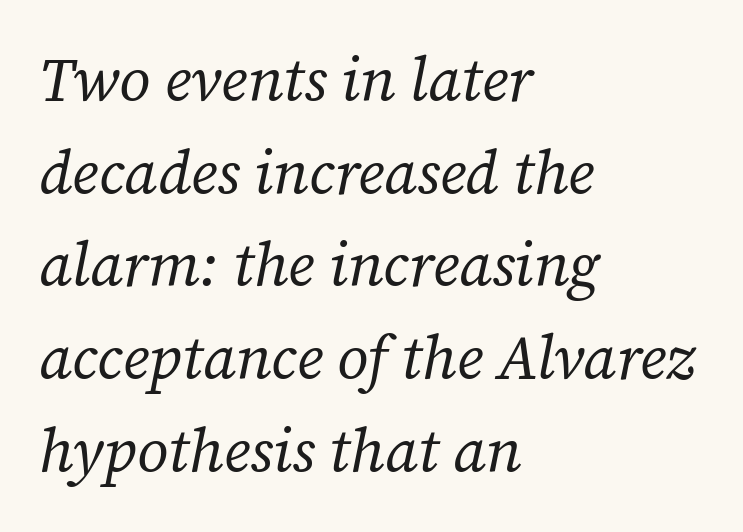
The image shows 61 px regular-weight serif type, italic (leaning right); set left-aligned, normal line spacing (1.52x), normal letter spacing, not underlined; low stroke contrast and a medium x-height.
